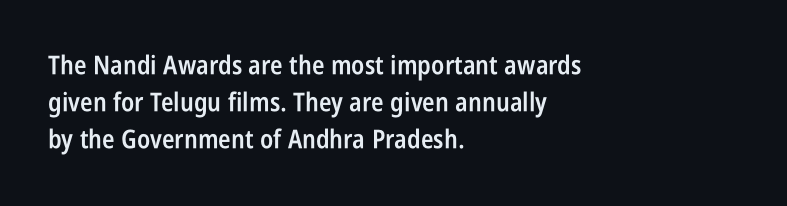
The image shows 26 px text type, upright; set left-aligned, normal line spacing (1.42x), normal letter spacing, not underlined.
